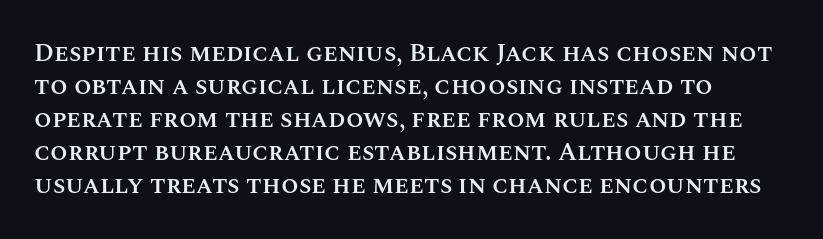
The image shows 25 px text type, upright; set left-aligned, normal line spacing (1.32x), normal letter spacing, not underlined.
